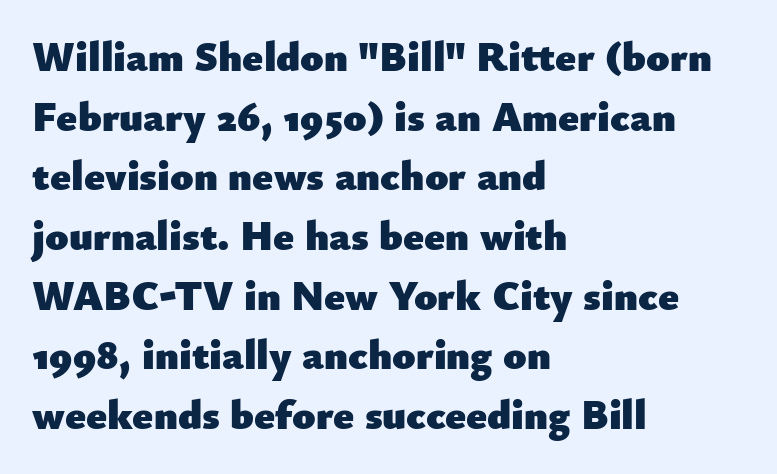
{"serif": "no", "italic": "no", "bold": "yes", "weight": "heavy", "width": "normal", "stroke_contrast": "low", "x_height": "small", "monospaced": "no", "underline": "no", "align": "left", "line_spacing": "normal", "line_spacing_ratio": 1.42, "letter_spacing": "normal", "letter_spacing_em": 0.0, "glyph_px": 42}
